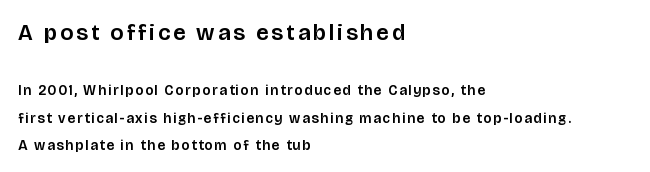
The zone under the glyphs is completely vacant. Is the lower block the larger one? No — the upper block carries the bigger type. Posture: vertical. Each new line begins a long way beneath the previous one. Does the copy run flush right? No — it runs flush left.
